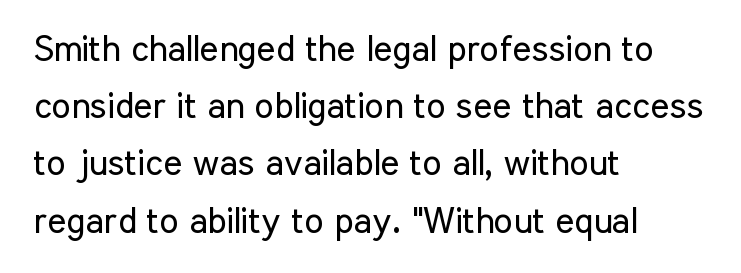
Compared with a typical body face, this is equally light or lighter still. Interline gaps are of average width in this sample. Type style note: lacks serifs. The letters advance in unequal steps, a hallmark of proportional type. The horizontal fit of the characters is conventional and even. Unlike italic type, these characters show no tilt at all.
